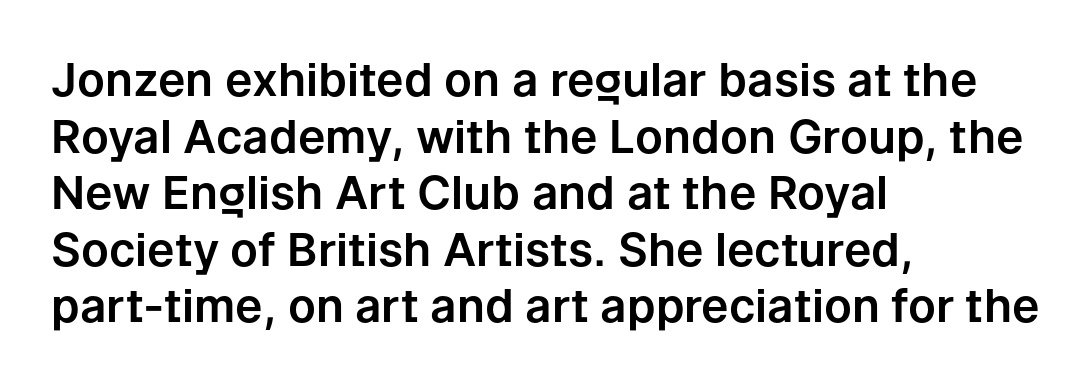
Q: Is the text italic (slanted)? A: No, it is upright.
Q: Is the typeface a serif or a sans-serif typeface? A: Sans-serif.
Q: Is the text underlined? A: No.
Q: How is the paragraph aligned? A: Left-aligned.
Q: Is the spacing between letters normal or unusually wide? A: Normal.
Q: Width (condensed, normal, or wide)? A: Normal.
Q: Stroke contrast? A: Low.
Q: x-height? A: Medium.
Q: Monospaced? A: No.
